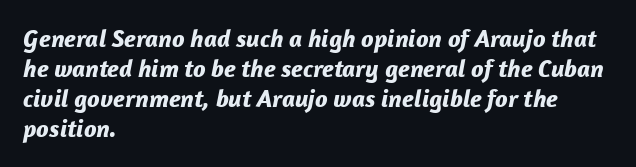
{"italic": "yes", "lean": "right", "slant_degrees": 12, "bold": "yes", "underline": "no", "align": "left", "line_spacing_ratio": 1.2, "letter_spacing": "normal", "letter_spacing_em": 0.0, "glyph_px": 25}
